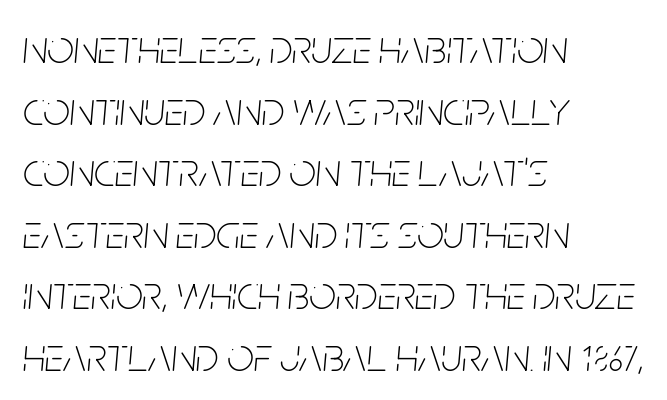
{"italic": "yes", "lean": "right", "slant_degrees": 5, "bold": "no", "weight": "thin", "width": "condensed", "stroke_contrast": "low", "x_height": "large", "monospaced": "no", "underline": "no", "align": "left", "line_spacing": "normal", "line_spacing_ratio": 1.31, "letter_spacing": "normal", "letter_spacing_em": 0.0, "glyph_px": 47}
